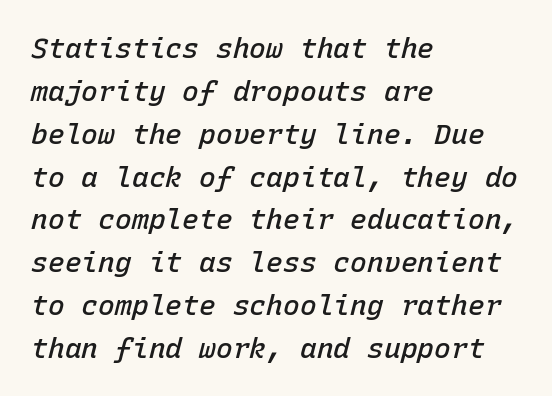
{"italic": "yes", "lean": "right", "slant_degrees": 15, "bold": "semi", "weight": "semibold", "width": "normal", "stroke_contrast": "low", "x_height": "medium", "monospaced": "yes", "underline": "no", "align": "left", "line_spacing": "normal", "line_spacing_ratio": 1.53, "letter_spacing": "normal", "letter_spacing_em": 0.0, "glyph_px": 28}
